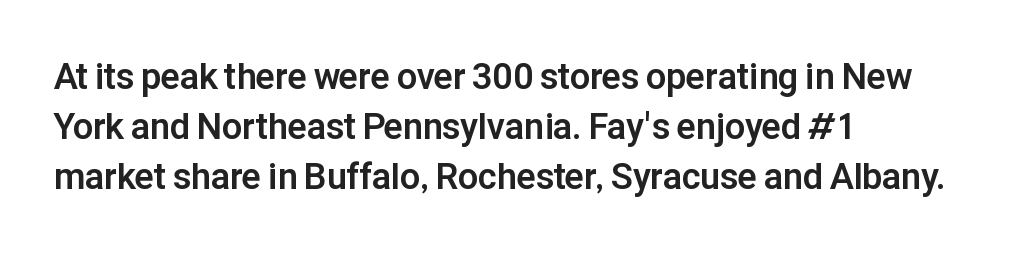
{"serif": "no", "italic": "no", "bold": "yes", "weight": "bold", "width": "normal", "stroke_contrast": "low", "x_height": "medium", "monospaced": "no", "underline": "no", "align": "left", "line_spacing": "normal", "line_spacing_ratio": 1.39, "letter_spacing": "normal", "letter_spacing_em": 0.0, "glyph_px": 36}
